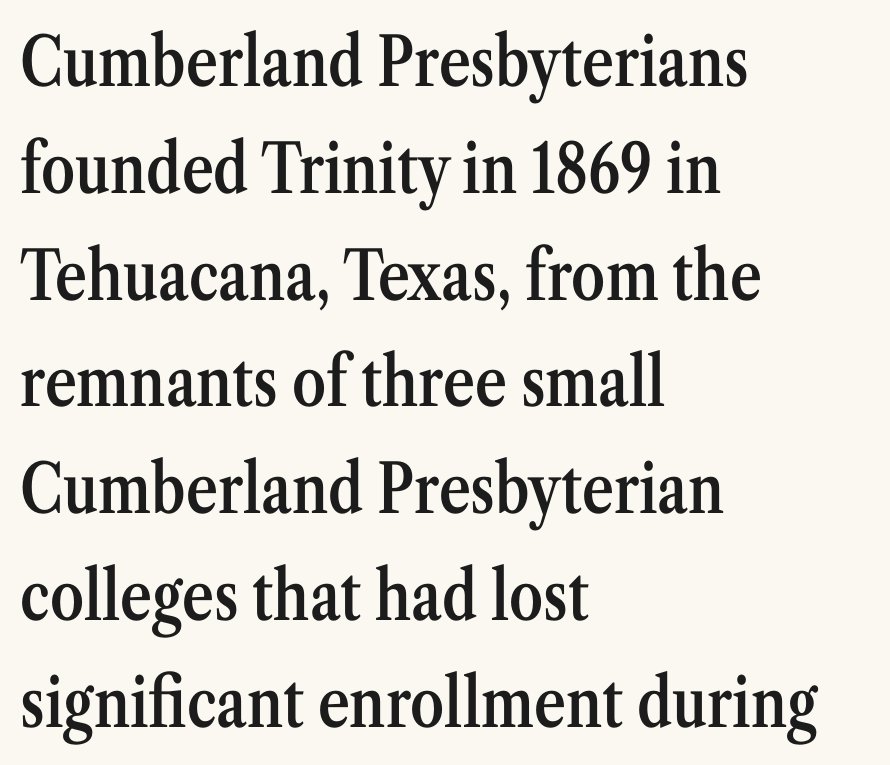
{"serif": "yes", "italic": "no", "bold": "semi", "weight": "semibold", "width": "condensed", "stroke_contrast": "medium", "x_height": "medium", "monospaced": "no", "underline": "no", "align": "left", "line_spacing": "normal", "line_spacing_ratio": 1.57, "letter_spacing": "normal", "letter_spacing_em": 0.0, "glyph_px": 68}
